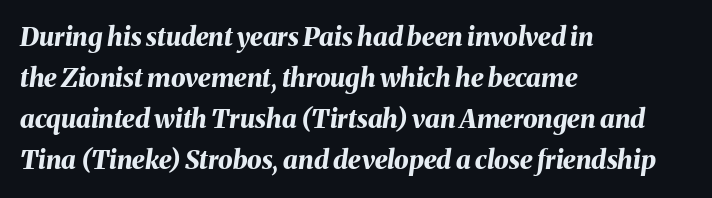
{"italic": "yes", "lean": "right", "slant_degrees": 8, "bold": "yes", "underline": "no", "align": "left", "line_spacing": "normal", "line_spacing_ratio": 1.58, "letter_spacing": "normal", "letter_spacing_em": 0.0, "glyph_px": 26}
